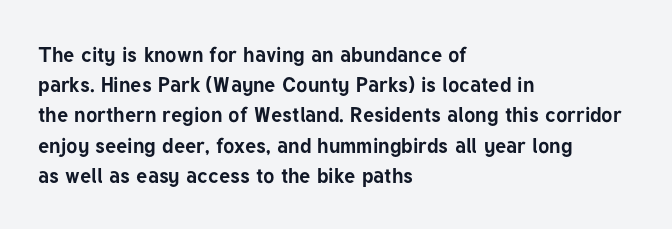
The image shows 21 px bold type, upright; set left-aligned, normal line spacing (1.44x), normal letter spacing, not underlined.
